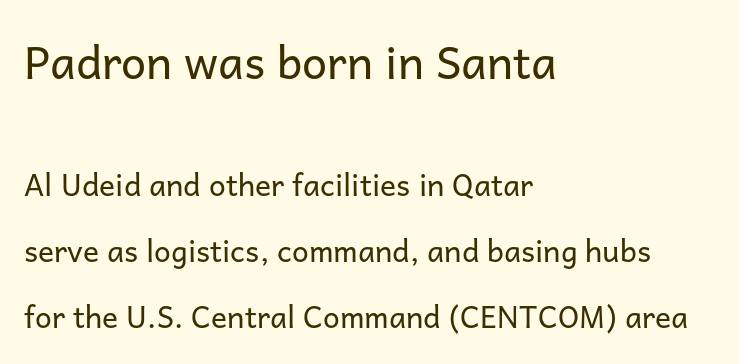
Q: Is the text bold? A: No.
Q: Is the text italic (slanted)? A: No, it is upright.
Q: Is the typeface a serif or a sans-serif typeface? A: Sans-serif.
Q: Is the text underlined? A: No.
Q: How is the paragraph aligned? A: Left-aligned.
Q: Is the spacing between letters normal or unusually wide? A: Normal.
Q: Is the spacing between lines tight, normal or loose? A: Loose.
Q: Which block of text is set in a larger size, the first (top) or the second (bottom)? A: The first (top) one.
Q: Width (condensed, normal, or wide)? A: Normal.
Q: Stroke contrast? A: Low.
Q: x-height? A: Medium.
Q: Monospaced? A: No.
